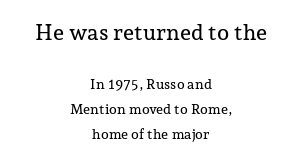
Q: Is the text italic (slanted)? A: No, it is upright.
Q: Is the text underlined? A: No.
Q: How is the paragraph aligned? A: Centered.
Q: Is the spacing between letters normal or unusually wide? A: Normal.
Q: Which block of text is set in a larger size, the first (top) or the second (bottom)? A: The first (top) one.
